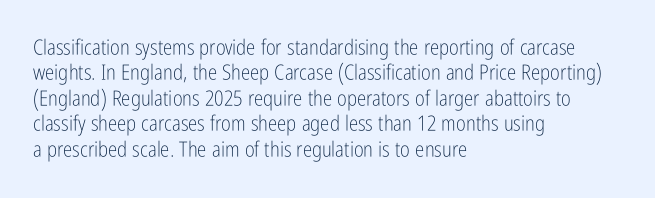
A bare baseline throughout the passage. Line beginnings align vertically; line endings do not. This sample uses plain, unmodified letter spacing. Posture: straight, roman, zero tilt. Is this a heavy cut? Hardly; it is regular or lighter.
